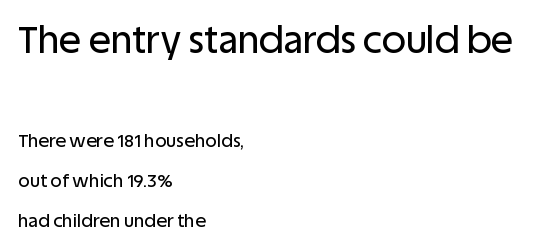
The image shows 37 px sans-serif type, upright; set left-aligned, loose line spacing (2.22x), normal letter spacing, not underlined; the first (top) block is 2.06x larger; low stroke contrast and a large x-height.
